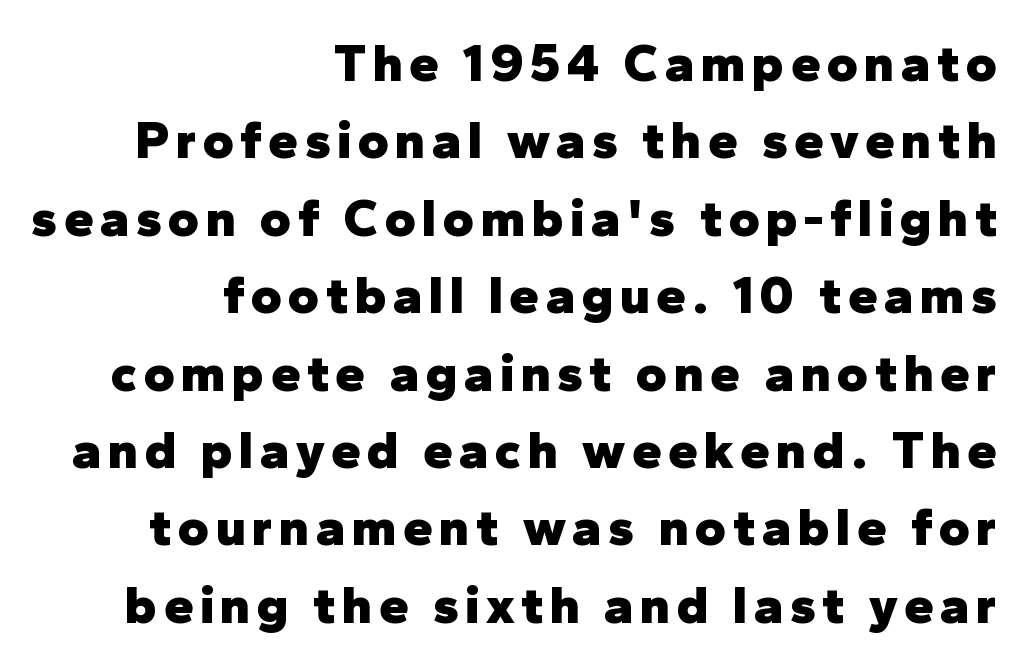
Q: Is the text bold? A: Yes.
Q: Is the text italic (slanted)? A: No, it is upright.
Q: Is the typeface a serif or a sans-serif typeface? A: Sans-serif.
Q: Is the text underlined? A: No.
Q: How is the paragraph aligned? A: Right-aligned.
Q: Is the spacing between lines tight, normal or loose? A: Normal.
Q: Width (condensed, normal, or wide)? A: Normal.
Q: Stroke contrast? A: Low.
Q: x-height? A: Medium.
Q: Monospaced? A: No.
